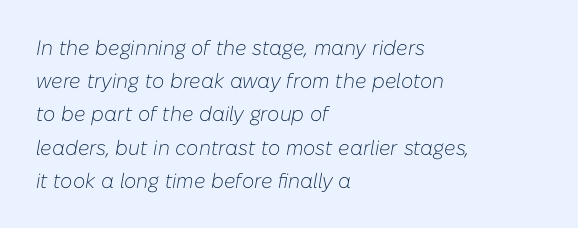
The image shows 21 px text type, italic (leaning right); set left-aligned, normal line spacing (1.58x), normal letter spacing, not underlined.
